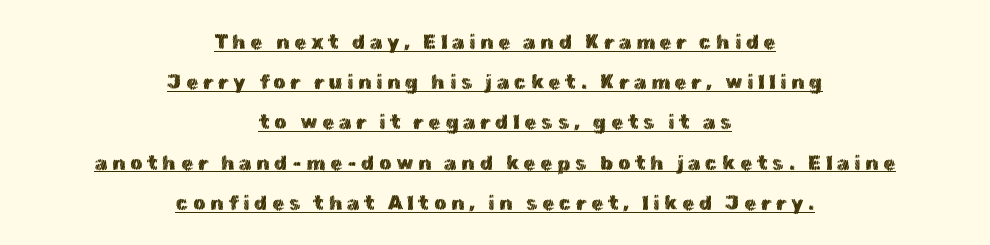
{"italic": "no", "underline": "yes", "align": "center", "line_spacing": "loose", "line_spacing_ratio": 2.01, "letter_spacing": "wide", "letter_spacing_em": 0.23, "glyph_px": 20}
